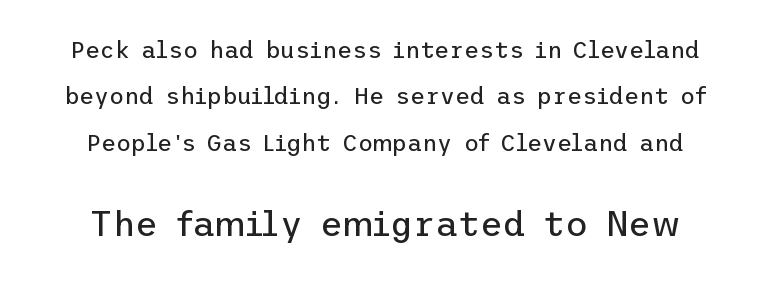
Q: Is the text bold? A: No.
Q: Is the text italic (slanted)? A: No, it is upright.
Q: Is the typeface a serif or a sans-serif typeface? A: Sans-serif.
Q: Is the text underlined? A: No.
Q: Is the spacing between letters normal or unusually wide? A: Normal.
Q: Is the spacing between lines tight, normal or loose? A: Loose.
Q: Which block of text is set in a larger size, the first (top) or the second (bottom)? A: The second (bottom) one.
Q: Width (condensed, normal, or wide)? A: Normal.
Q: Stroke contrast? A: Low.
Q: x-height? A: Medium.
